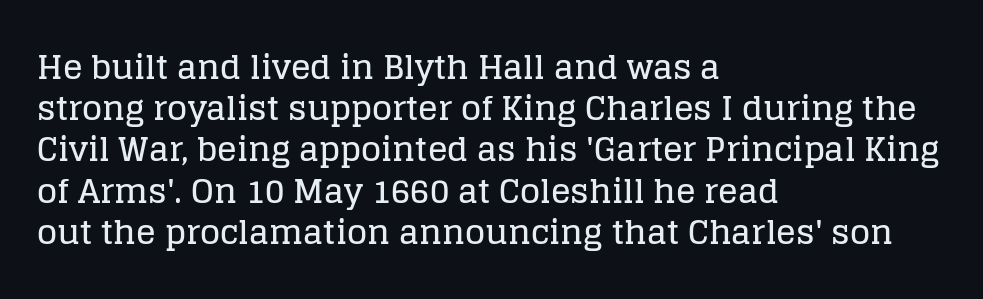
Proportional: the letters do not fall into vertical columns. Every stem runs plumb, perpendicular to the baseline. This rendering employs a face with finishing strokes, i.e., a serif. Casual observation: everything's shoved over to the left. Descender tails drop into unmarked territory. Leading matches the norm, producing a regular column.
